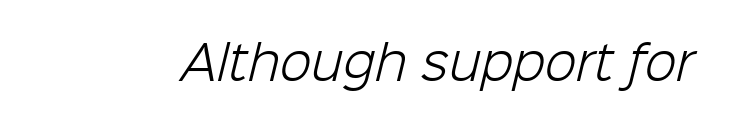
Q: Is the text bold? A: No.
Q: Is the typeface a serif or a sans-serif typeface? A: Sans-serif.
Q: Is the text underlined? A: No.
Q: Is the spacing between letters normal or unusually wide? A: Normal.
Q: Width (condensed, normal, or wide)? A: Normal.
Q: Stroke contrast? A: Low.
Q: x-height? A: Medium.
Q: Monospaced? A: No.
